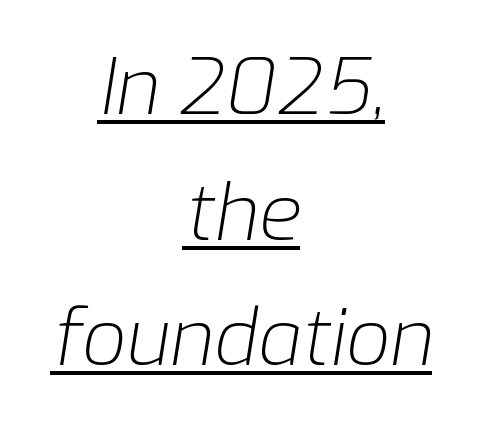
{"italic": "yes", "lean": "right", "slant_degrees": 9, "bold": "no", "weight": "light", "width": "normal", "stroke_contrast": "low", "x_height": "medium", "monospaced": "no", "underline": "yes", "align": "center", "line_spacing": "normal", "line_spacing_ratio": 1.61, "letter_spacing": "normal", "letter_spacing_em": 0.0, "glyph_px": 78}
